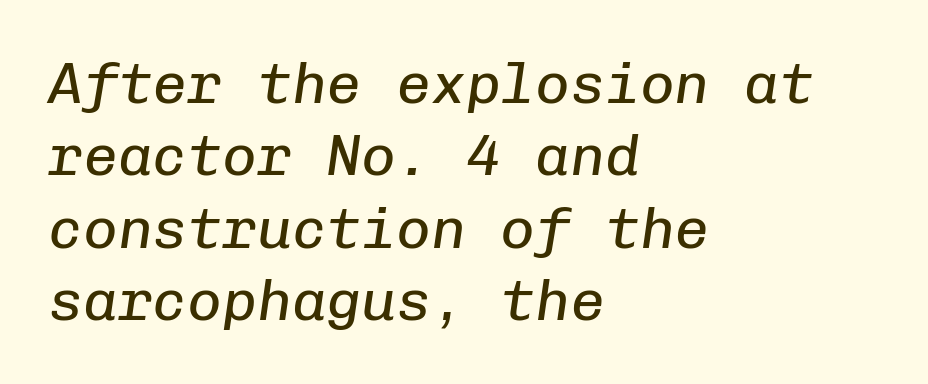
The typography opts for an oblique posture over an upright one. Honestly, the row spacing looks completely unremarkable. A typesetter would call this monospace, since all characters share one set width. Each word holds together tightly as a unit, with standard inter-letter gaps.
